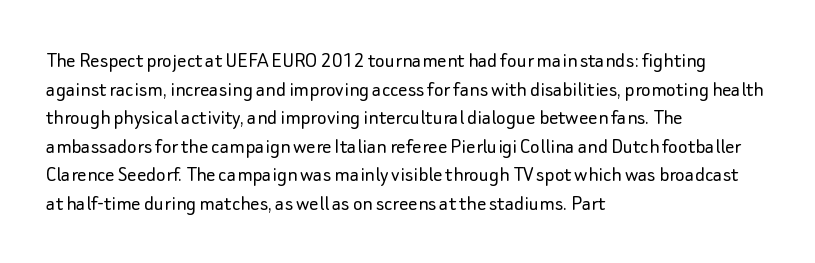
{"italic": "no", "bold": "no", "underline": "no", "align": "left", "line_spacing_ratio": 1.24, "letter_spacing": "normal", "letter_spacing_em": 0.0, "glyph_px": 23}
